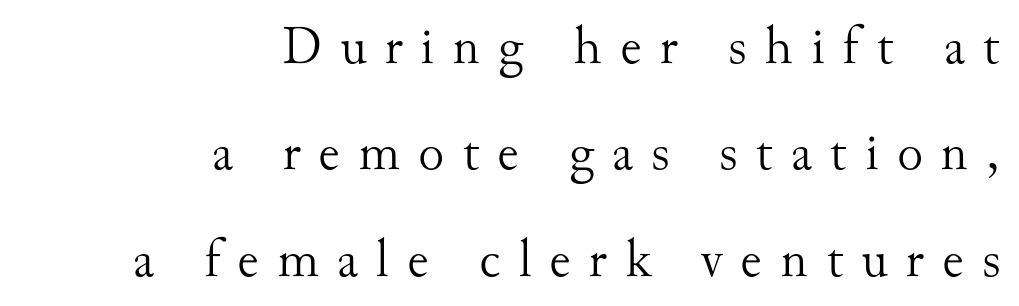
Substantial extra tracking has been applied to these lines. The passage shown is typed in a proportional face where columns would drift. No heavy texture on the line: the type isn't bold. Ordinary non-slanted type is in use.
